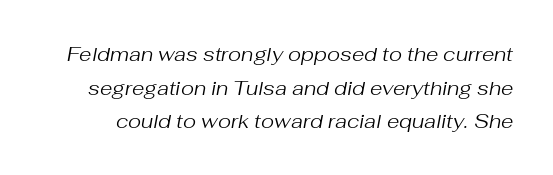
Stroke thickness stays within the range of a standard reading face or lighter. Letters rest on an invisible, unmarked baseline. The rows are spaced the way most documents space them. Tracking value appears to be zero — textbook default spacing. The glyphs look as if they've been sheared to an angle.
